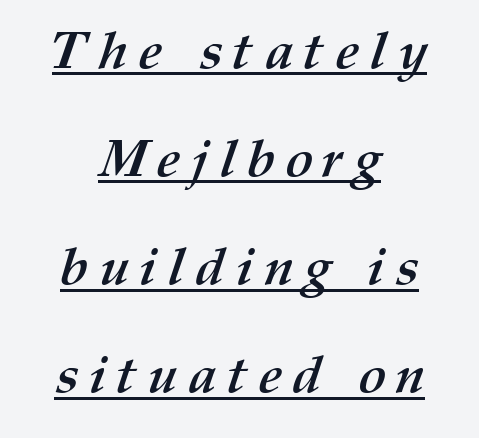
The space between consecutive lines is lavish. What weight is shown? A full bold with thick strokes. Is the letter spacing exaggerated? Yes — the characters are pushed far apart. You could not count columns in this text — the font is proportionally spaced. Caption: lettering with a line underneath.
